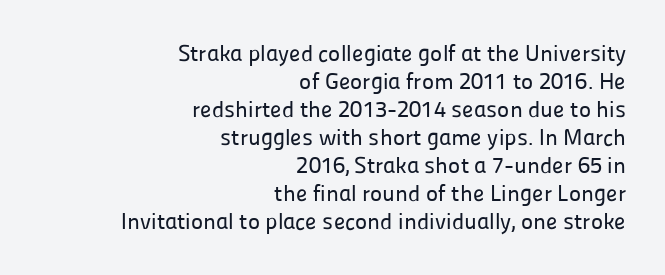
The image shows 23 px text type, upright; set right-aligned, line spacing 1.22x, normal letter spacing, not underlined.
